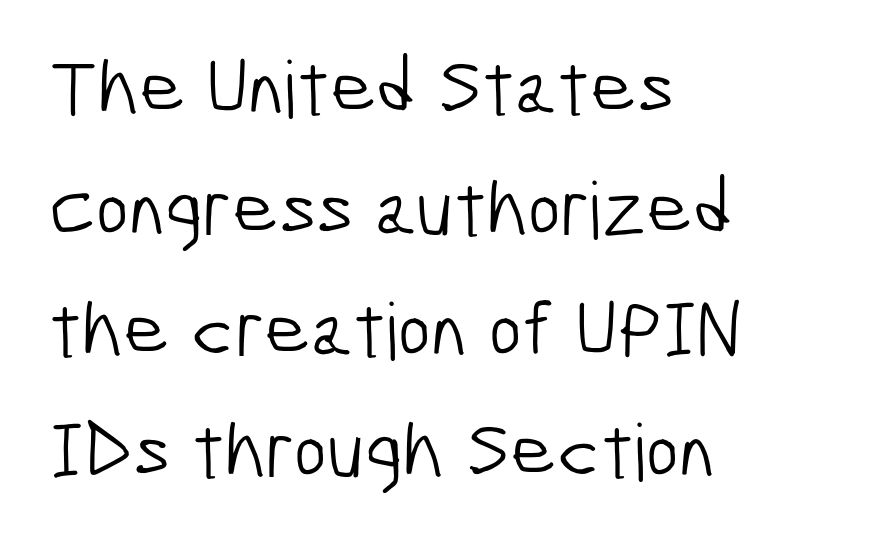
The image shows 79 px light, condensed sans-serif type; set left-aligned, normal line spacing (1.53x), normal letter spacing, not underlined; low stroke contrast and a medium x-height.
